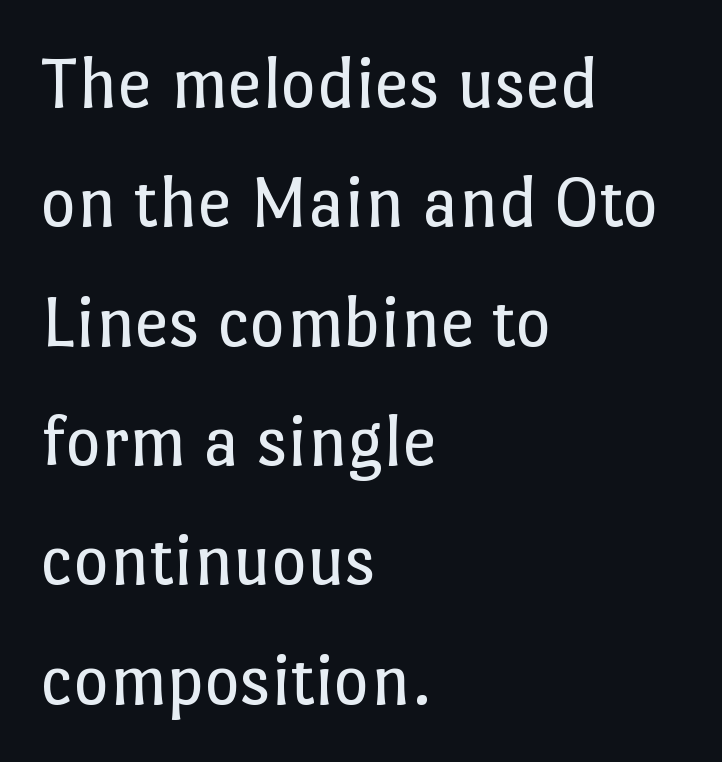
The image shows 76 px regular-weight type, upright; set left-aligned, normal line spacing (1.57x), normal letter spacing, not underlined; low stroke contrast and a medium x-height.
